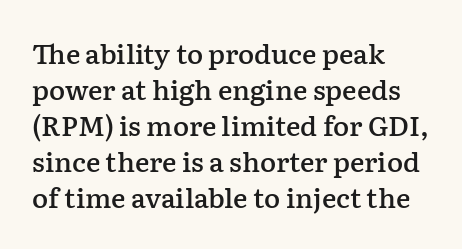
Q: Is the text bold? A: Semi-bold.
Q: Is the text italic (slanted)? A: No, it is upright.
Q: Is the text underlined? A: No.
Q: How is the paragraph aligned? A: Left-aligned.
Q: Is the spacing between letters normal or unusually wide? A: Normal.
Q: Is the spacing between lines tight, normal or loose? A: Normal.
